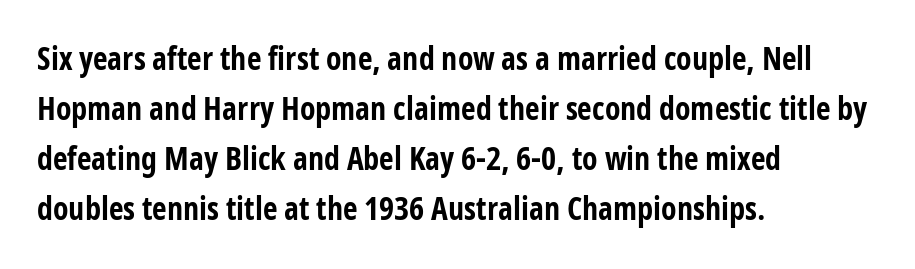
The image shows 32 px bold, condensed sans-serif type, upright; set left-aligned, normal line spacing (1.56x), normal letter spacing, not underlined; low stroke contrast and a medium x-height.
